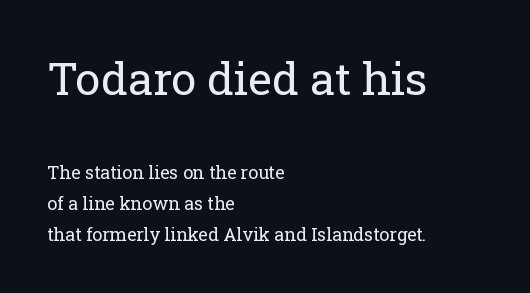
The image shows 45 px regular-weight serif type, upright; set left-aligned, line spacing 1.71x, normal letter spacing, not underlined; the first (top) block is 2.5x larger; low stroke contrast and a medium x-height.
